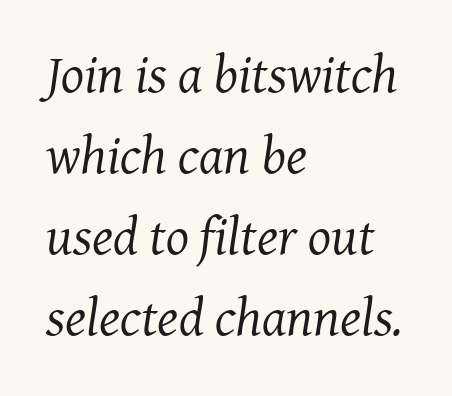
{"serif": "yes", "italic": "yes", "lean": "right", "slant_degrees": 7, "bold": "no", "weight": "regular", "width": "normal", "stroke_contrast": "medium", "x_height": "medium", "monospaced": "no", "underline": "no", "align": "left", "line_spacing": "normal", "line_spacing_ratio": 1.5, "letter_spacing": "normal", "letter_spacing_em": 0.0, "glyph_px": 54}
